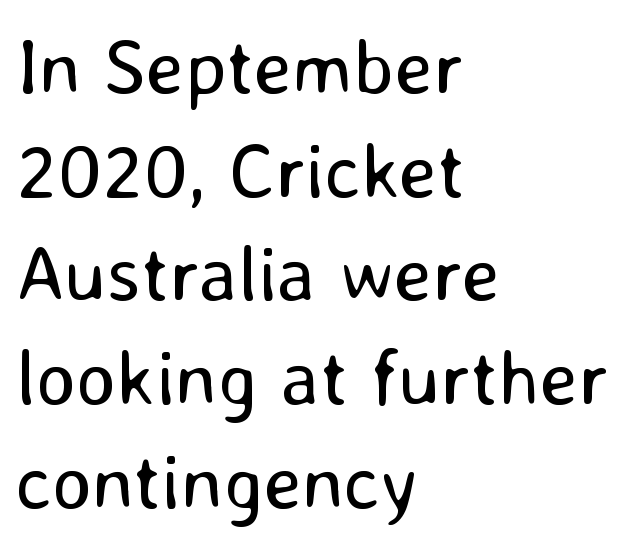
Examine the stroke ends and you'll find no serifs. Here the glyphs are tracked normally, forming tight word shapes. Think of a printed novel: that variable character pitch is what you see here. Vertical stems look standard width or narrower in stroke. The leading is moderate, giving the passage an even texture.
